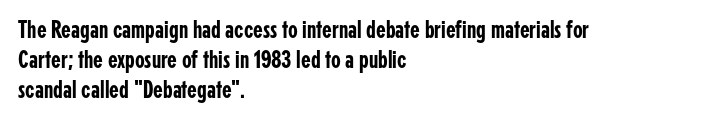
{"italic": "no", "underline": "no", "align": "left", "line_spacing_ratio": 1.21, "letter_spacing": "normal", "letter_spacing_em": 0.0, "glyph_px": 25}
